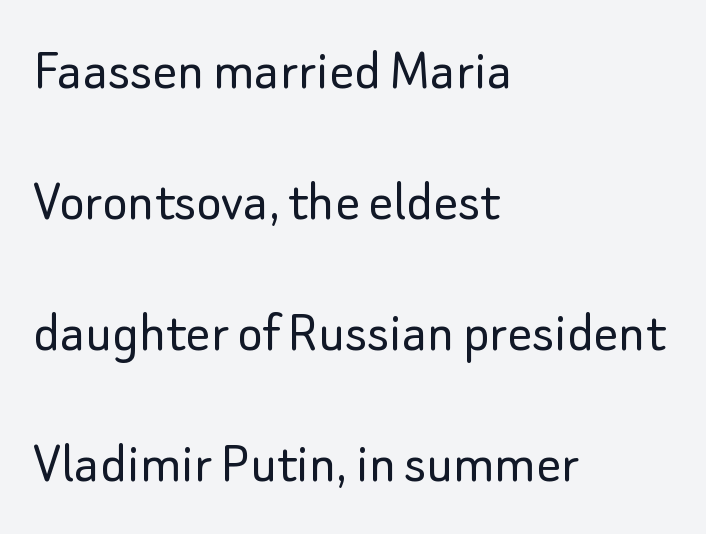
Q: Is the text bold? A: No.
Q: Is the text italic (slanted)? A: No, it is upright.
Q: Is the typeface a serif or a sans-serif typeface? A: Sans-serif.
Q: Is the text underlined? A: No.
Q: How is the paragraph aligned? A: Left-aligned.
Q: Is the spacing between letters normal or unusually wide? A: Normal.
Q: Is the spacing between lines tight, normal or loose? A: Loose.
Q: Width (condensed, normal, or wide)? A: Normal.
Q: Stroke contrast? A: Low.
Q: x-height? A: Small.
Q: Monospaced? A: No.
